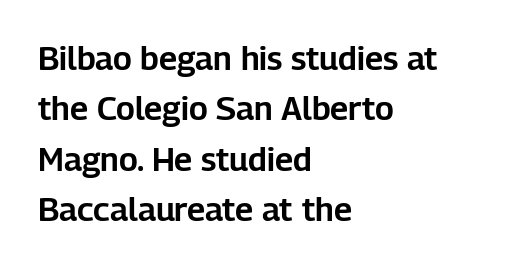
The image shows 33 px sans-serif type, upright; set left-aligned, normal line spacing (1.53x), normal letter spacing, not underlined; low stroke contrast and a medium x-height.
